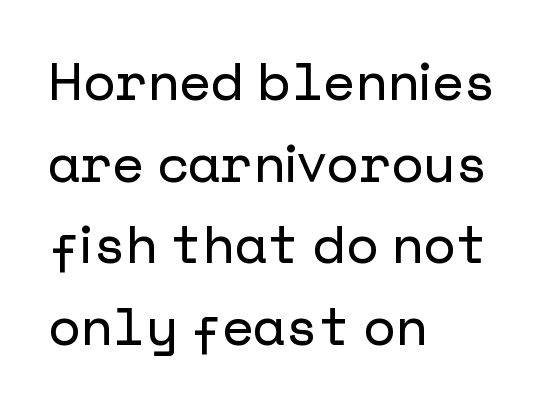
Q: Is the text italic (slanted)? A: No, it is upright.
Q: Is the typeface a serif or a sans-serif typeface? A: Sans-serif.
Q: Is the text underlined? A: No.
Q: How is the paragraph aligned? A: Left-aligned.
Q: Is the spacing between letters normal or unusually wide? A: Normal.
Q: Is the spacing between lines tight, normal or loose? A: Normal.
Q: Width (condensed, normal, or wide)? A: Normal.
Q: Stroke contrast? A: Low.
Q: x-height? A: Medium.
